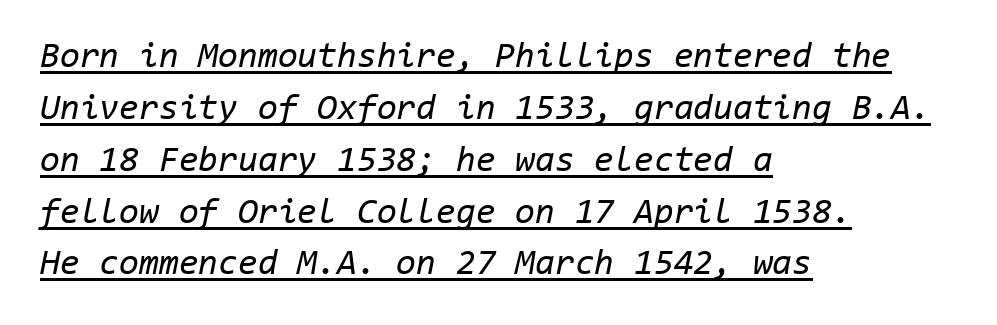
The image shows 36 px regular-weight type, italic (leaning right), monospaced; set left-aligned, normal line spacing (1.44x), normal letter spacing, underlined; low stroke contrast and a medium x-height.
